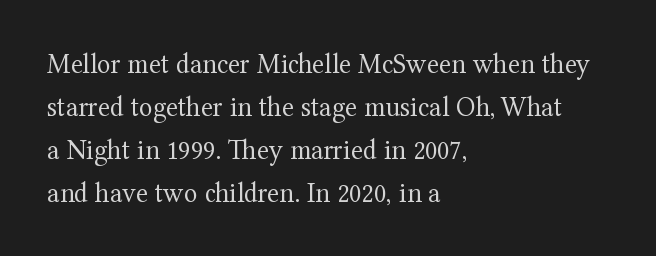
Nothing unusual about the tracking: characters are spaced as the font intends. Anything drawn beneath the words? Only blank space. Students, observe: this is what conventionally led text looks like. Typeset ragged right — the left edge is the straight one.
